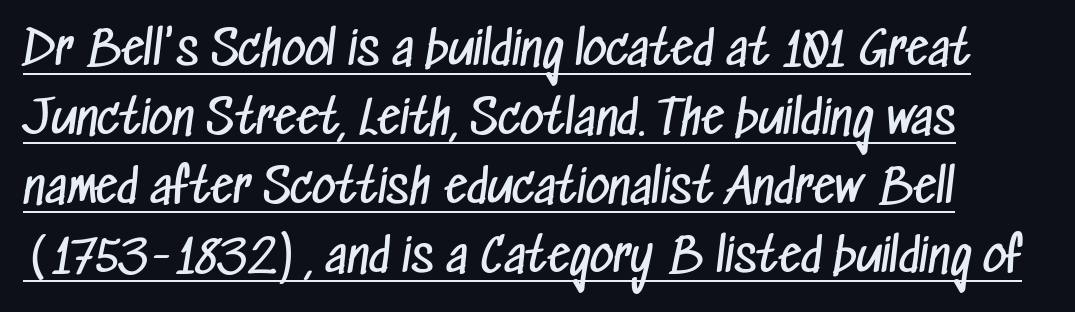
Q: Is the text bold? A: No.
Q: Is the typeface a serif or a sans-serif typeface? A: Sans-serif.
Q: Is the text underlined? A: Yes.
Q: Is the spacing between letters normal or unusually wide? A: Normal.
Q: Is the spacing between lines tight, normal or loose? A: Normal.
Q: Width (condensed, normal, or wide)? A: Condensed.
Q: Stroke contrast? A: Low.
Q: x-height? A: Medium.
Q: Monospaced? A: No.
